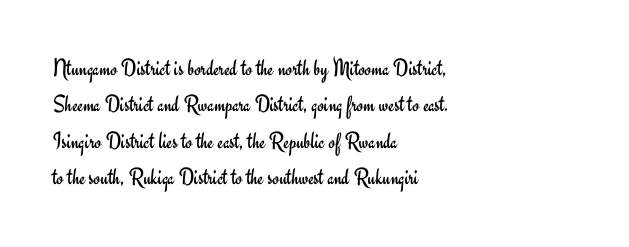
{"bold": "no", "underline": "no", "align": "left", "line_spacing": "normal", "line_spacing_ratio": 1.52, "letter_spacing": "normal", "letter_spacing_em": 0.0, "glyph_px": 24}
